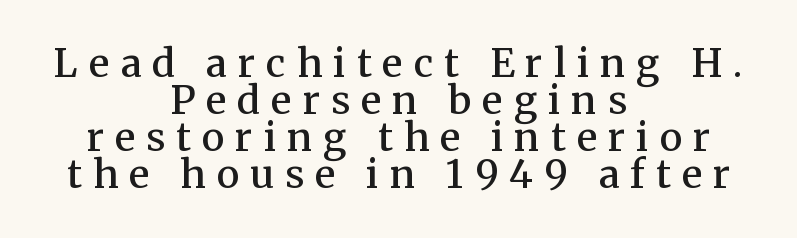
Looks like regular typesetting: each glyph gets only the width it needs. The rendering uses a small line-height, squeezing the rows. Descenders are the only things crossing below the line. Stroke terminals: seriffed.
